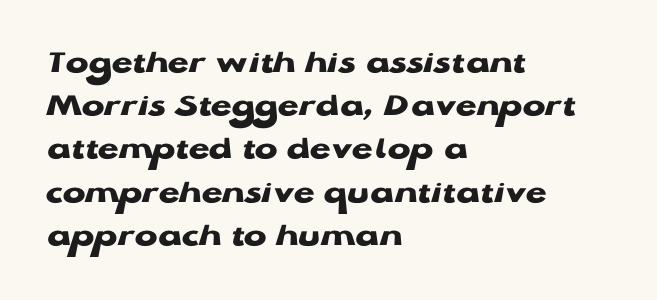
Caption: multi-line text, flush left, ragged right. The space directly below the letters is spotless. Nope, not italic — everything's standing straight. Students, this is bold: see how much ink each stroke carries. The passage shown has conventional tracking throughout. One glance says typical: line gaps are just what's usual.
